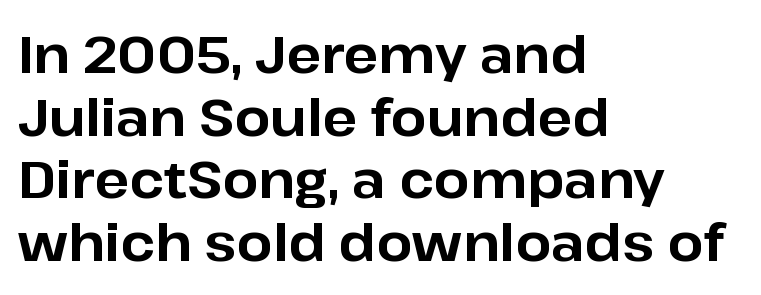
The image shows 51 px bold sans-serif type, upright; set left-aligned, line spacing 1.23x, normal letter spacing, not underlined; low stroke contrast and a medium x-height.
